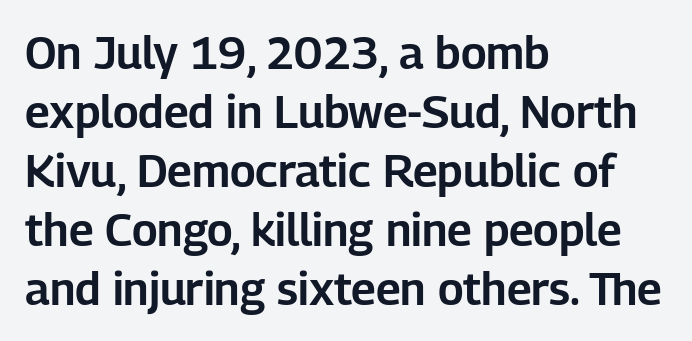
The image shows 45 px sans-serif type, upright; set left-aligned, normal line spacing (1.31x), normal letter spacing, not underlined; low stroke contrast and a medium x-height.
